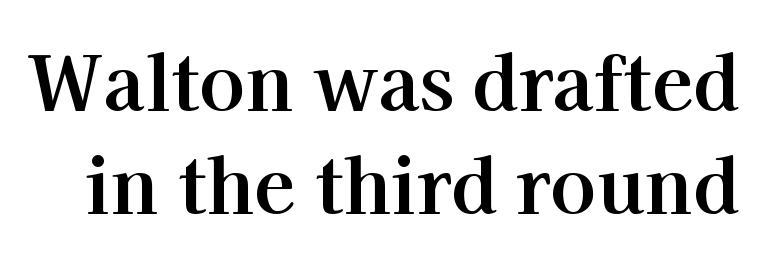
Q: Is the text bold? A: Yes.
Q: Is the text italic (slanted)? A: No, it is upright.
Q: Is the typeface a serif or a sans-serif typeface? A: Serif.
Q: Is the text underlined? A: No.
Q: Is the spacing between letters normal or unusually wide? A: Normal.
Q: Is the spacing between lines tight, normal or loose? A: Normal.
Q: Width (condensed, normal, or wide)? A: Normal.
Q: Stroke contrast? A: High.
Q: x-height? A: Medium.
Q: Monospaced? A: No.
